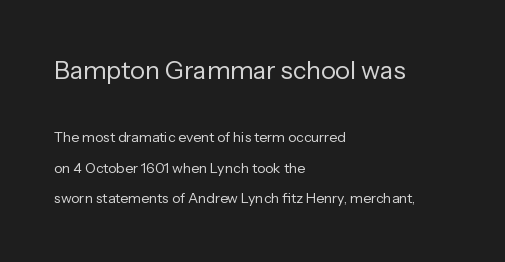
Q: Is the text bold? A: No.
Q: Is the text italic (slanted)? A: No, it is upright.
Q: Is the text underlined? A: No.
Q: How is the paragraph aligned? A: Left-aligned.
Q: Is the spacing between letters normal or unusually wide? A: Normal.
Q: Is the spacing between lines tight, normal or loose? A: Loose.
Q: Which block of text is set in a larger size, the first (top) or the second (bottom)? A: The first (top) one.
